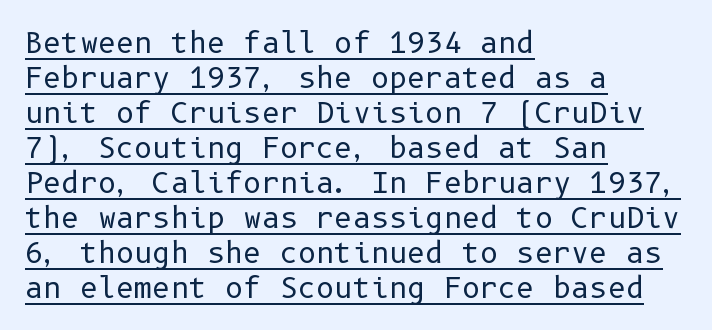
Q: Is the text bold? A: No.
Q: Is the text italic (slanted)? A: No, it is upright.
Q: Is the typeface a serif or a sans-serif typeface? A: Sans-serif.
Q: Is the text underlined? A: Yes.
Q: How is the paragraph aligned? A: Left-aligned.
Q: Is the spacing between letters normal or unusually wide? A: Normal.
Q: Is the spacing between lines tight, normal or loose? A: Normal.
Q: Width (condensed, normal, or wide)? A: Normal.
Q: Stroke contrast? A: Low.
Q: x-height? A: Medium.
